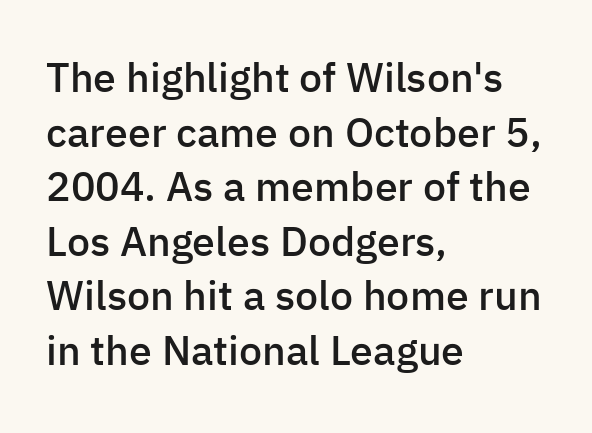
{"serif": "no", "italic": "no", "bold": "semi", "weight": "semibold", "width": "normal", "stroke_contrast": "low", "x_height": "medium", "monospaced": "no", "underline": "no", "align": "left", "line_spacing": "normal", "line_spacing_ratio": 1.33, "letter_spacing": "normal", "letter_spacing_em": 0.0, "glyph_px": 41}
